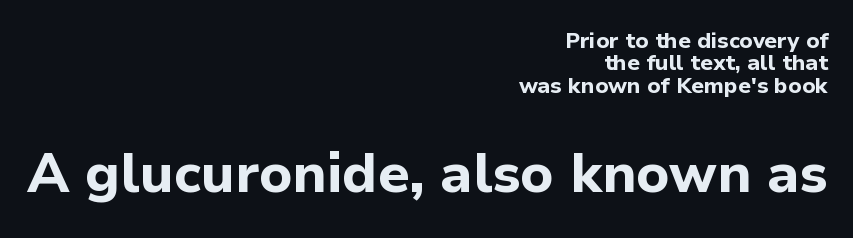
Q: Is the text bold? A: Yes.
Q: Is the text italic (slanted)? A: No, it is upright.
Q: Is the typeface a serif or a sans-serif typeface? A: Sans-serif.
Q: Is the text underlined? A: No.
Q: How is the paragraph aligned? A: Right-aligned.
Q: Is the spacing between letters normal or unusually wide? A: Normal.
Q: Is the spacing between lines tight, normal or loose? A: Tight.
Q: Which block of text is set in a larger size, the first (top) or the second (bottom)? A: The second (bottom) one.
Q: Width (condensed, normal, or wide)? A: Normal.
Q: Stroke contrast? A: Low.
Q: x-height? A: Medium.
Q: Monospaced? A: No.
